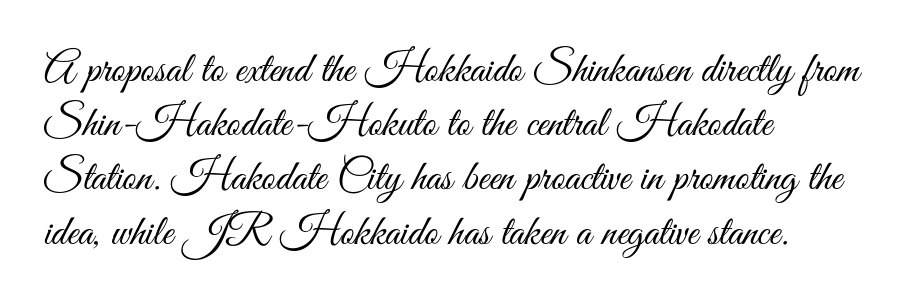
If you measured baseline to baseline, you'd find a middling distance. Stems here are at most as thick as an everyday book face. The rendering keeps characters at their native spacing. A typesetter would call this proportional, since set widths differ per character. The baseline area is clear. You can tell from the bare stems that sans-serif type was used.
